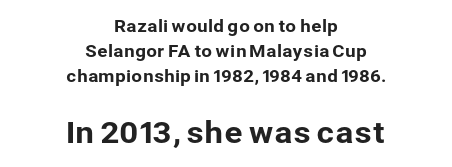
The image shows 30 px sans-serif type, upright; set centered, normal line spacing (1.47x), normal letter spacing, not underlined; the second (bottom) block is 1.76x larger; low stroke contrast and a medium x-height.
